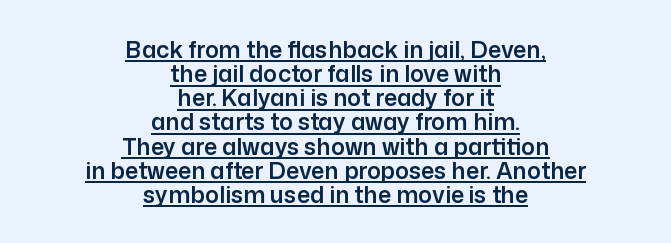
Q: Is the text italic (slanted)? A: No, it is upright.
Q: Is the text underlined? A: Yes.
Q: How is the paragraph aligned? A: Centered.
Q: Is the spacing between letters normal or unusually wide? A: Normal.
Q: Is the spacing between lines tight, normal or loose? A: Tight.
